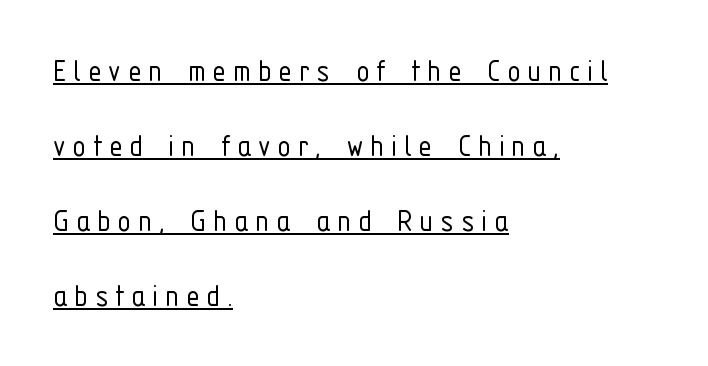
{"serif": "no", "italic": "no", "bold": "no", "weight": "light", "width": "condensed", "stroke_contrast": "low", "x_height": "medium", "monospaced": "no", "underline": "yes", "align": "left", "line_spacing": "loose", "line_spacing_ratio": 2.21, "letter_spacing": "wide", "letter_spacing_em": 0.2, "glyph_px": 34}
